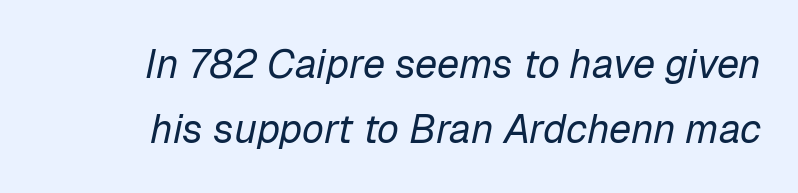
The image shows 40 px regular-weight type, italic (leaning right); set normal line spacing (1.63x), normal letter spacing, not underlined; low stroke contrast and a medium x-height.
